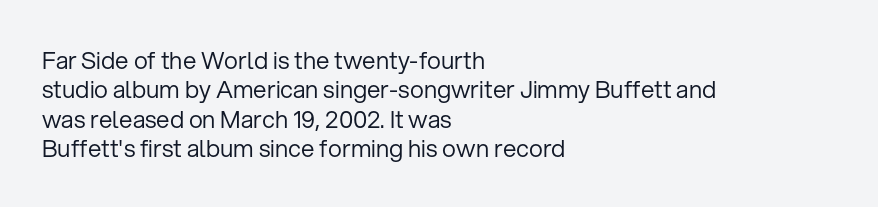
Notice how the stems are strictly vertical — no italics here. Standard letterfit; no display-style spreading of the glyphs. The space beneath each line is pristine and unruled. Counters stay open thanks to moderate or lighter strokes. A classic flush-left, rag-right setting is used for this passage.
